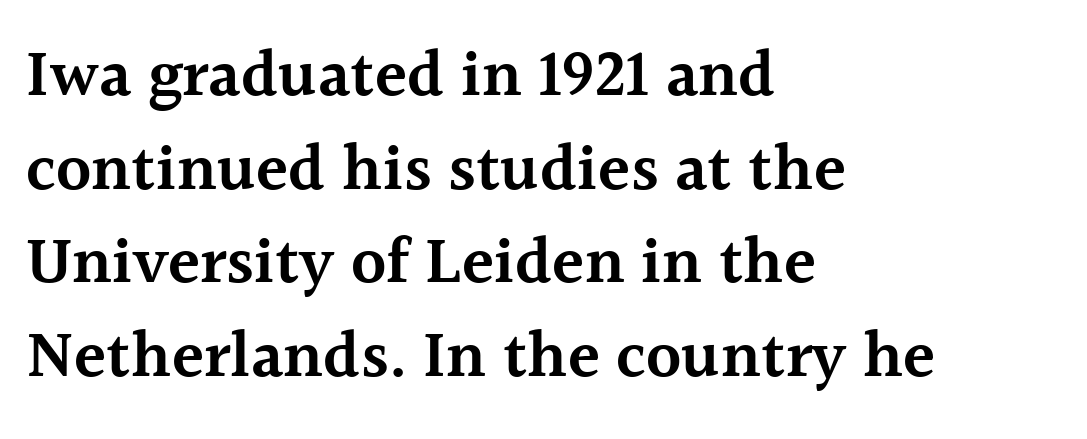
Proportional: the letters do not fall into vertical columns. Notice how descenders clear the ascenders below comfortably — that's standard leading. Which margin do the lines hug? The left one — the right edge is uneven. The rendering uses a semibold face; strokes are thickened but not to full bold.
